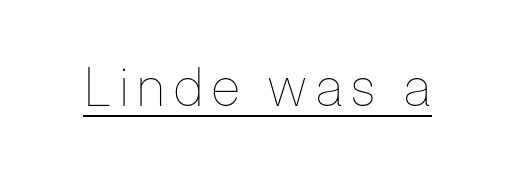
Q: Is the text bold? A: No.
Q: Is the text italic (slanted)? A: No, it is upright.
Q: Is the text underlined? A: Yes.
Q: Width (condensed, normal, or wide)? A: Condensed.
Q: Stroke contrast? A: Low.
Q: x-height? A: Medium.
Q: Monospaced? A: No.
